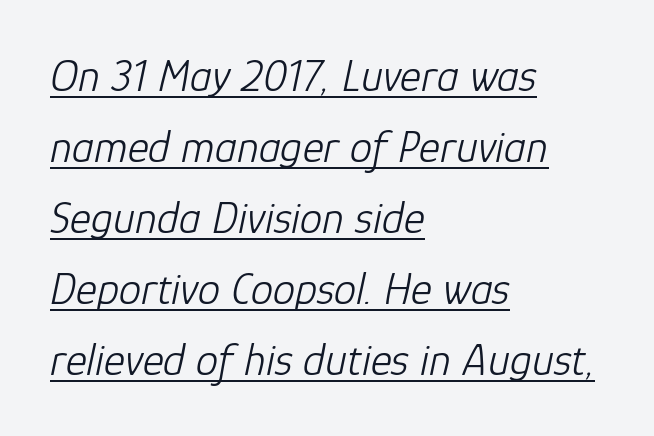
Q: Is the text bold? A: No.
Q: Is the text italic (slanted)? A: Yes, it leans right by about 12 degrees.
Q: Is the text underlined? A: Yes.
Q: How is the paragraph aligned? A: Left-aligned.
Q: Is the spacing between letters normal or unusually wide? A: Normal.
Q: Is the spacing between lines tight, normal or loose? A: Normal.
Q: Width (condensed, normal, or wide)? A: Normal.
Q: Stroke contrast? A: Low.
Q: x-height? A: Medium.
Q: Monospaced? A: No.
